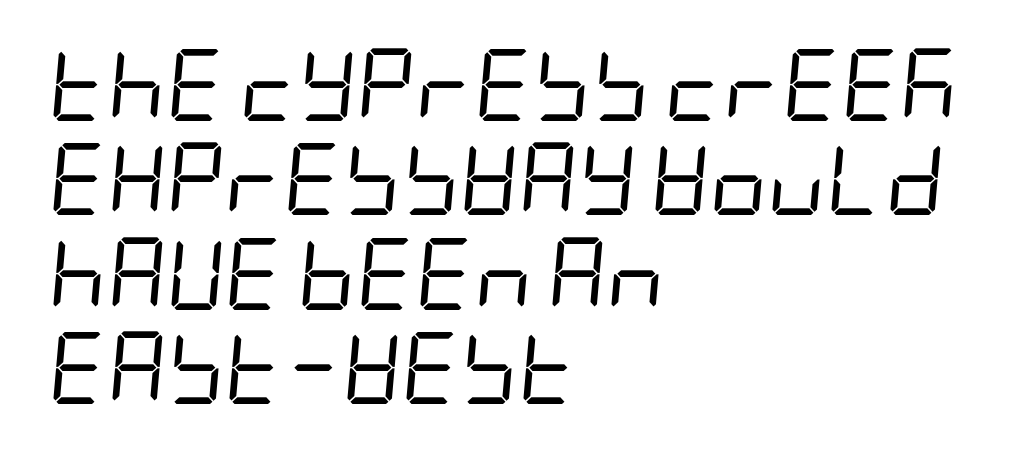
The image shows 72 px regular-weight, condensed type, italic (leaning right); set left-aligned, normal line spacing (1.31x), normal letter spacing, not underlined; low stroke contrast and a large x-height.
